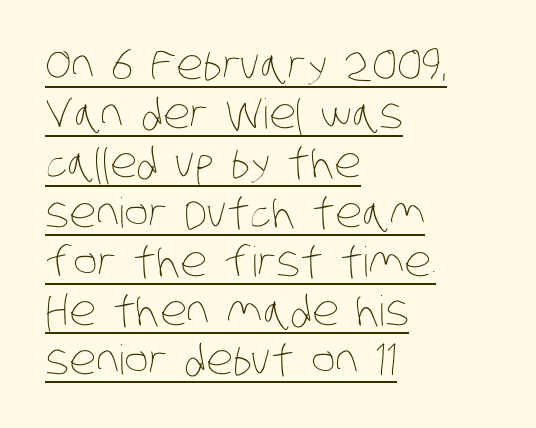
Q: Is the text bold? A: No.
Q: Is the text underlined? A: Yes.
Q: How is the paragraph aligned? A: Left-aligned.
Q: Is the spacing between letters normal or unusually wide? A: Normal.
Q: Width (condensed, normal, or wide)? A: Condensed.
Q: Stroke contrast? A: Low.
Q: x-height? A: Large.
Q: Monospaced? A: No.
